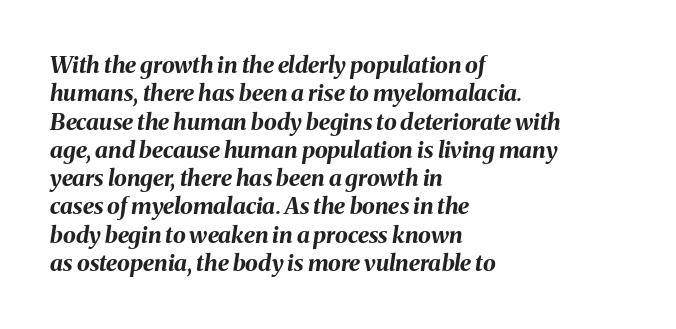
Yep, that's italic — everything's leaning. Caption: bold face, heavy strokes. These lines stack with their left ends in a neat column. Standard letterfit; no display-style spreading of the glyphs.
